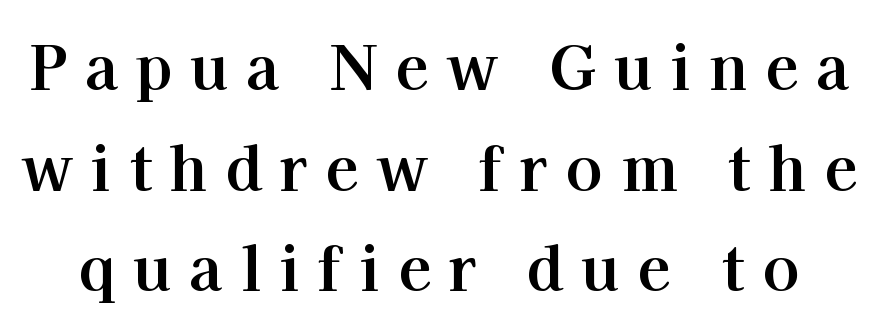
Q: Is the text bold? A: Yes.
Q: Is the text italic (slanted)? A: No, it is upright.
Q: Is the typeface a serif or a sans-serif typeface? A: Serif.
Q: Is the text underlined? A: No.
Q: Is the spacing between letters normal or unusually wide? A: Unusually wide.
Q: Is the spacing between lines tight, normal or loose? A: Normal.
Q: Width (condensed, normal, or wide)? A: Normal.
Q: Stroke contrast? A: High.
Q: x-height? A: Medium.
Q: Monospaced? A: No.
